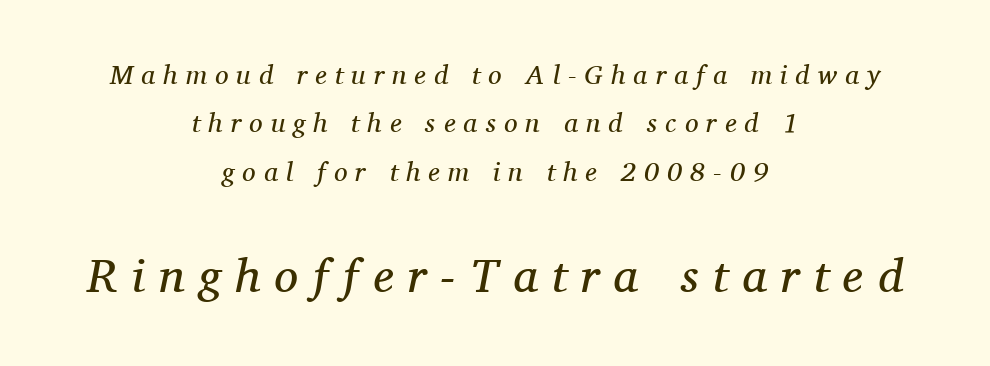
Q: Is the text bold? A: No.
Q: Is the text italic (slanted)? A: Yes, it leans right by about 11 degrees.
Q: Is the typeface a serif or a sans-serif typeface? A: Serif.
Q: Is the text underlined? A: No.
Q: How is the paragraph aligned? A: Centered.
Q: Is the spacing between letters normal or unusually wide? A: Unusually wide.
Q: Which block of text is set in a larger size, the first (top) or the second (bottom)? A: The second (bottom) one.
Q: Width (condensed, normal, or wide)? A: Normal.
Q: Stroke contrast? A: Medium.
Q: x-height? A: Medium.
Q: Monospaced? A: No.
